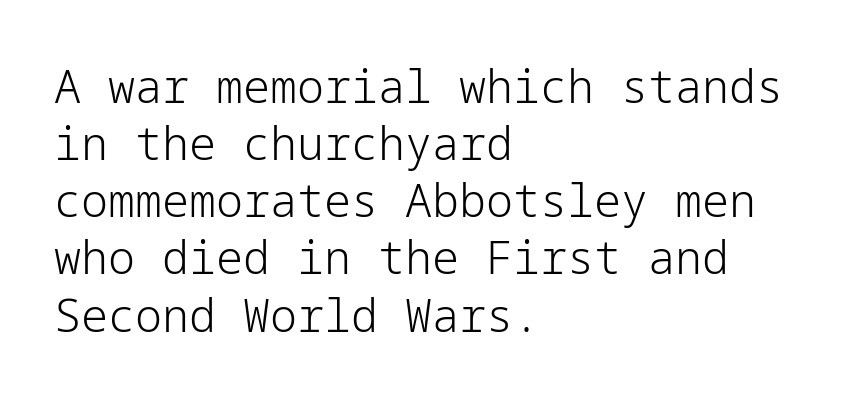
The image shows 45 px light sans-serif type, upright; set left-aligned, normal line spacing (1.27x), normal letter spacing, not underlined; low stroke contrast and a medium x-height.
